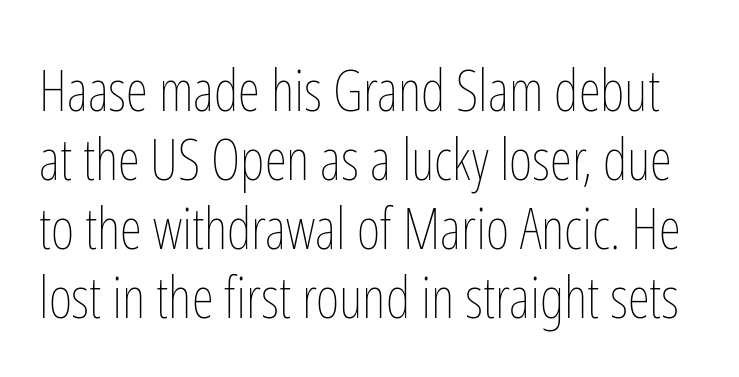
Stem width sits at or under what a default text font uses. The font's upright variant was chosen for this text. The glyphs are unaccompanied by any horizontal stroke below them. The rendering keeps characters at their native spacing. Each letter keeps its own natural width here, so spacing adapts to shape.
